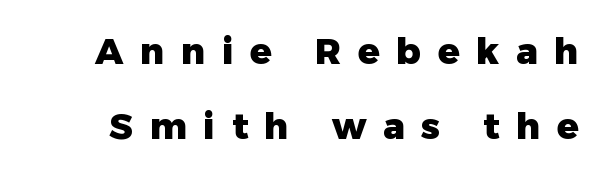
{"serif": "no", "italic": "no", "bold": "yes", "weight": "heavy", "width": "normal", "stroke_contrast": "low", "x_height": "medium", "monospaced": "no", "underline": "no", "line_spacing": "loose", "line_spacing_ratio": 2.08, "letter_spacing": "wide", "letter_spacing_em": 0.46, "glyph_px": 36}
